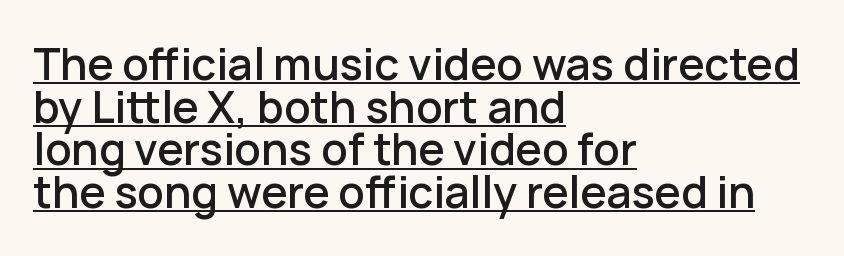
Q: Is the text italic (slanted)? A: No, it is upright.
Q: Is the typeface a serif or a sans-serif typeface? A: Sans-serif.
Q: Is the text underlined? A: Yes.
Q: How is the paragraph aligned? A: Left-aligned.
Q: Is the spacing between letters normal or unusually wide? A: Normal.
Q: Is the spacing between lines tight, normal or loose? A: Tight.
Q: Width (condensed, normal, or wide)? A: Normal.
Q: Stroke contrast? A: Low.
Q: x-height? A: Medium.
Q: Monospaced? A: No.
